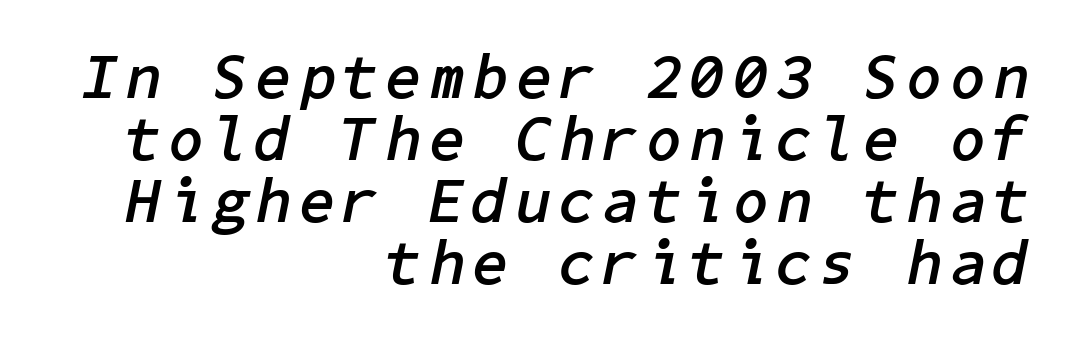
The image shows 62 px semibold type, italic (leaning right); set right-aligned, tight line spacing (1.0x), not underlined; low stroke contrast and a medium x-height.
